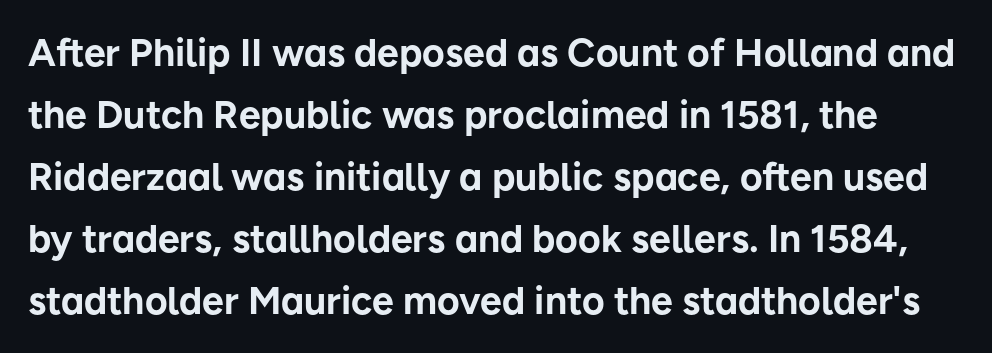
The image shows 39 px bold sans-serif type, upright; set normal line spacing (1.59x), normal letter spacing, not underlined; low stroke contrast and a medium x-height.
